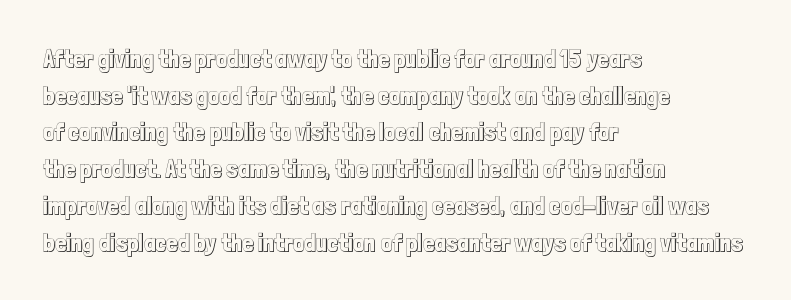
Q: Is the text italic (slanted)? A: No, it is upright.
Q: Is the text underlined? A: No.
Q: How is the paragraph aligned? A: Left-aligned.
Q: Is the spacing between letters normal or unusually wide? A: Normal.
Q: Is the spacing between lines tight, normal or loose? A: Normal.
